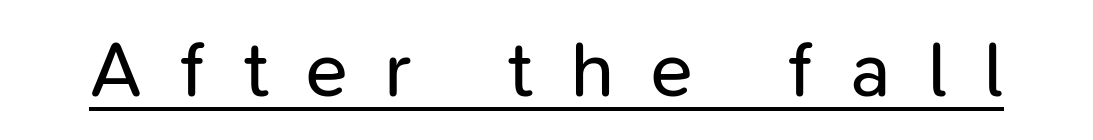
Classification — sans serif. Honestly, the underline is the first thing you notice here. The letters advance in unequal steps, a hallmark of proportional type. Rendered with straight, roman letterforms.
